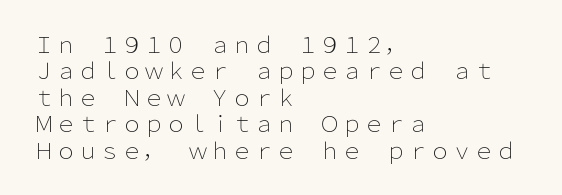
This sample uses an upright cut, with every glyph sitting square on the baseline. Underlining? Definitely not there. Heaviness? Minimal to ordinary, like unemphasized prose. Short note: letters normally spaced. Where is the straight margin? On the left.
